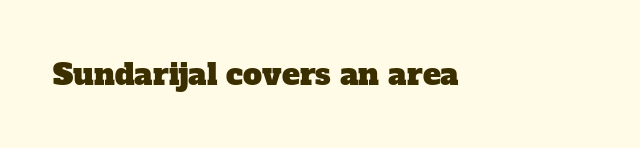
The image shows 30 px serif type; set normal letter spacing, not underlined; low stroke contrast and a medium x-height.
